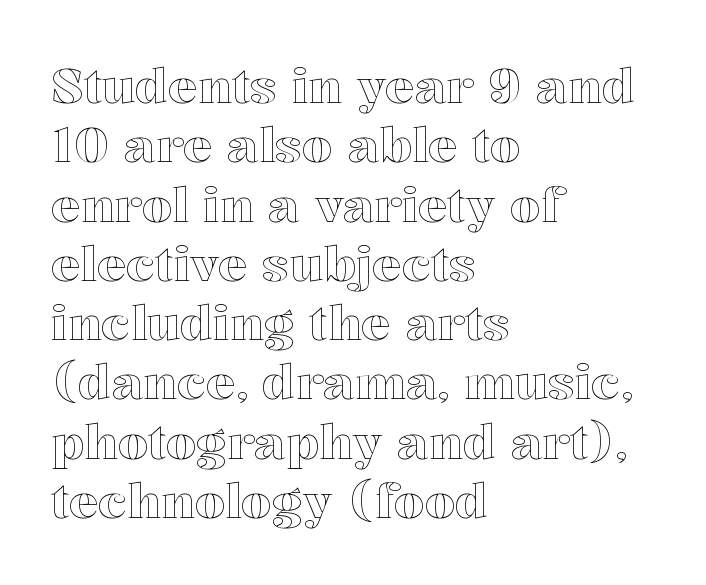
{"italic": "no", "width": "normal", "x_height": "medium", "monospaced": "no", "underline": "no", "align": "left", "line_spacing_ratio": 1.21, "letter_spacing": "normal", "letter_spacing_em": 0.0, "glyph_px": 49}
